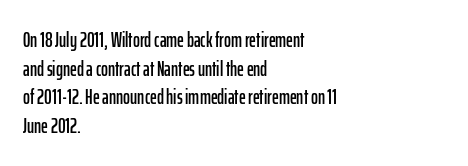
The rendering keeps characters at their native spacing. Does the lettering tilt? It doesn't — this is upright. Descender tails drop into unmarked territory. The lines sit at an ordinary, default distance from one another. One-word summary of the alignment: left.
